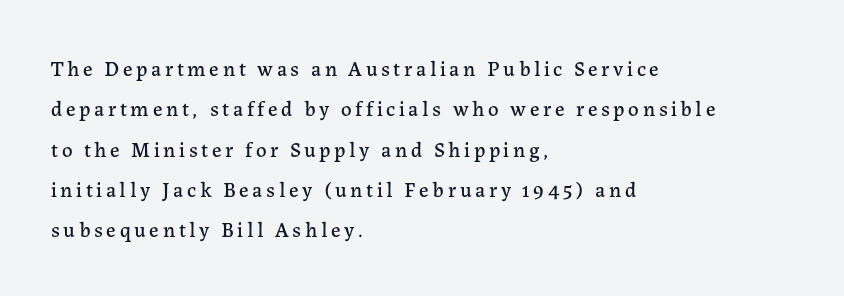
{"italic": "no", "underline": "no", "align": "left", "line_spacing": "loose", "line_spacing_ratio": 1.92, "glyph_px": 21}
